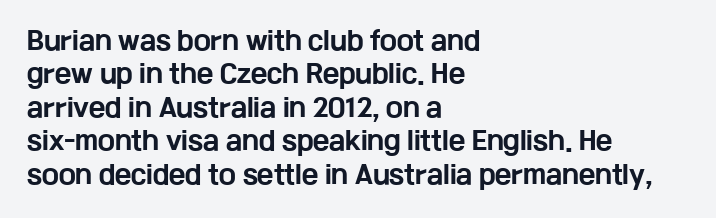
{"italic": "no", "bold": "yes", "underline": "no", "align": "left", "line_spacing": "normal", "line_spacing_ratio": 1.34, "letter_spacing": "normal", "letter_spacing_em": 0.0, "glyph_px": 25}
